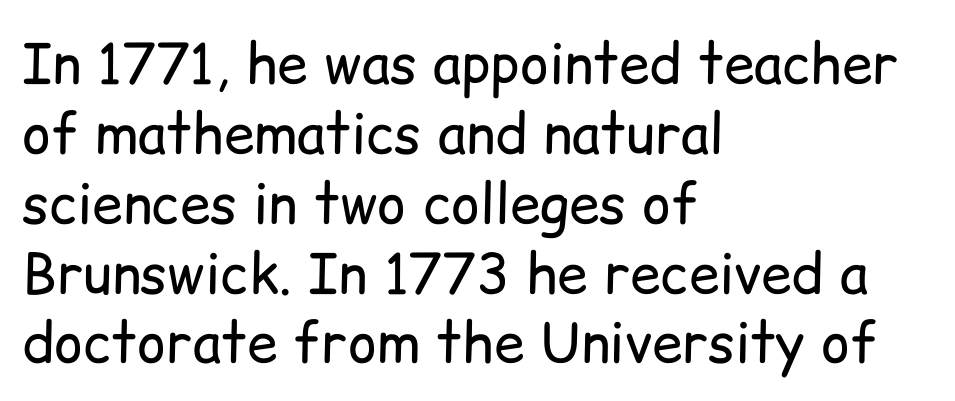
Q: Is the text bold? A: No.
Q: Is the text italic (slanted)? A: No, it is upright.
Q: Is the typeface a serif or a sans-serif typeface? A: Sans-serif.
Q: Is the text underlined? A: No.
Q: How is the paragraph aligned? A: Left-aligned.
Q: Is the spacing between letters normal or unusually wide? A: Normal.
Q: Is the spacing between lines tight, normal or loose? A: Normal.
Q: Width (condensed, normal, or wide)? A: Normal.
Q: Stroke contrast? A: Low.
Q: x-height? A: Medium.
Q: Monospaced? A: No.
